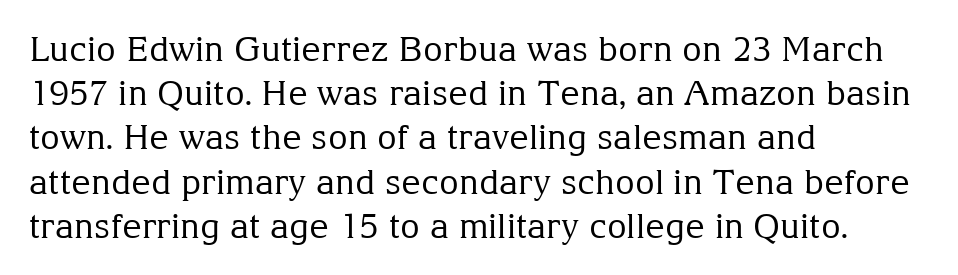
The image shows 34 px regular-weight serif type, upright; set left-aligned, normal line spacing (1.3x), normal letter spacing, not underlined; medium stroke contrast and a medium x-height.
